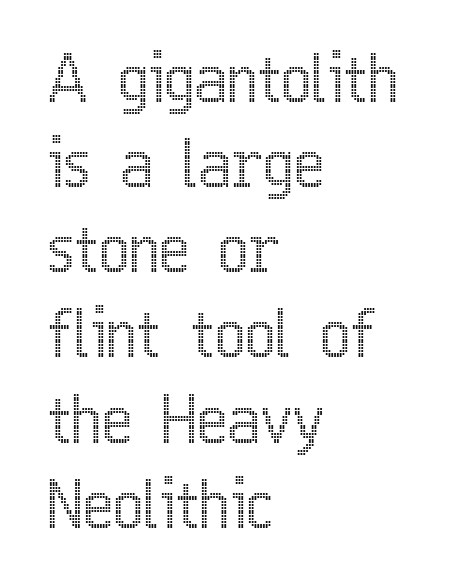
The image shows 65 px condensed type, upright; set left-aligned, normal line spacing (1.31x), normal letter spacing, not underlined; a medium x-height.
